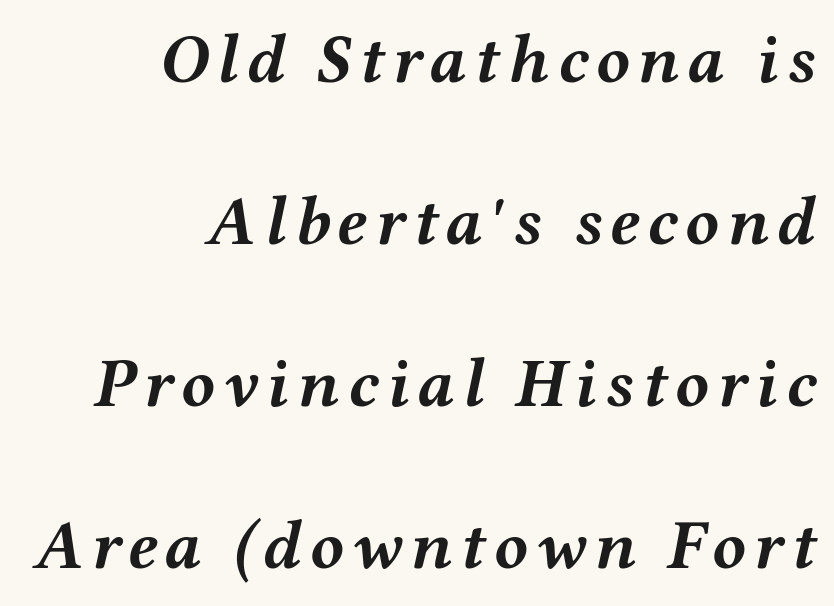
Q: Is the text bold? A: Yes.
Q: Is the text italic (slanted)? A: Yes, it leans right by about 12 degrees.
Q: Is the text underlined? A: No.
Q: How is the paragraph aligned? A: Right-aligned.
Q: Is the spacing between lines tight, normal or loose? A: Loose.
Q: Width (condensed, normal, or wide)? A: Wide.
Q: Stroke contrast? A: Medium.
Q: x-height? A: Medium.
Q: Monospaced? A: No.
